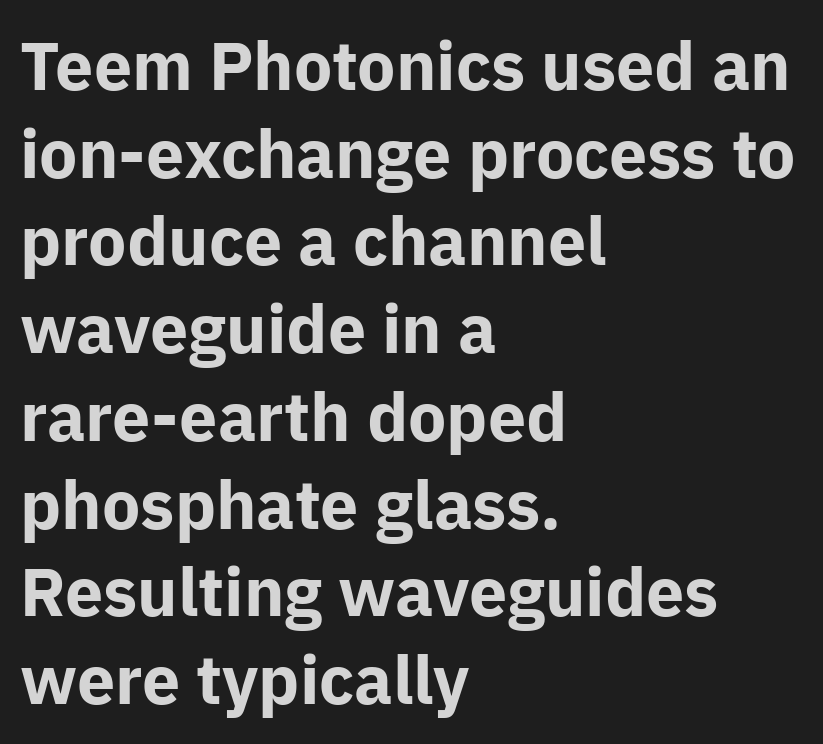
Q: Is the text bold? A: Yes.
Q: Is the text italic (slanted)? A: No, it is upright.
Q: Is the typeface a serif or a sans-serif typeface? A: Sans-serif.
Q: Is the text underlined? A: No.
Q: How is the paragraph aligned? A: Left-aligned.
Q: Is the spacing between letters normal or unusually wide? A: Normal.
Q: Is the spacing between lines tight, normal or loose? A: Normal.
Q: Width (condensed, normal, or wide)? A: Normal.
Q: Stroke contrast? A: Low.
Q: x-height? A: Medium.
Q: Monospaced? A: No.
